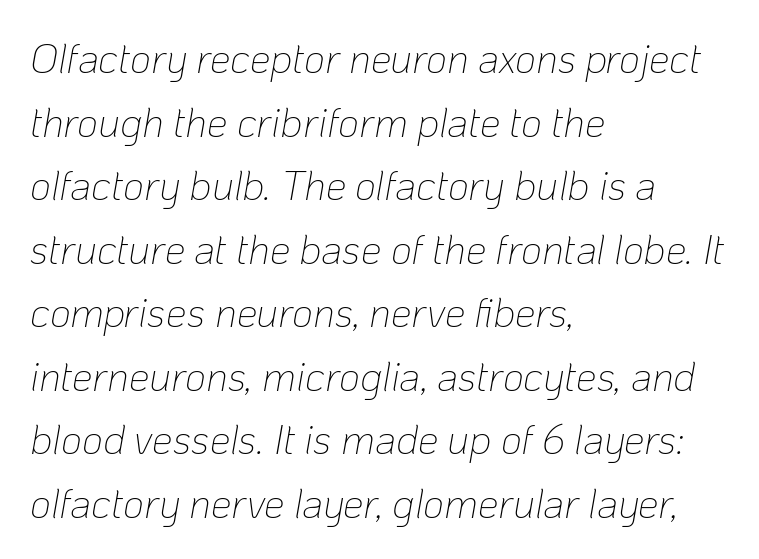
Q: Is the text bold? A: No.
Q: Is the text italic (slanted)? A: Yes, it leans right by about 10 degrees.
Q: Is the text underlined? A: No.
Q: How is the paragraph aligned? A: Left-aligned.
Q: Is the spacing between letters normal or unusually wide? A: Normal.
Q: Is the spacing between lines tight, normal or loose? A: Normal.
Q: Width (condensed, normal, or wide)? A: Normal.
Q: Stroke contrast? A: Low.
Q: x-height? A: Medium.
Q: Monospaced? A: No.
